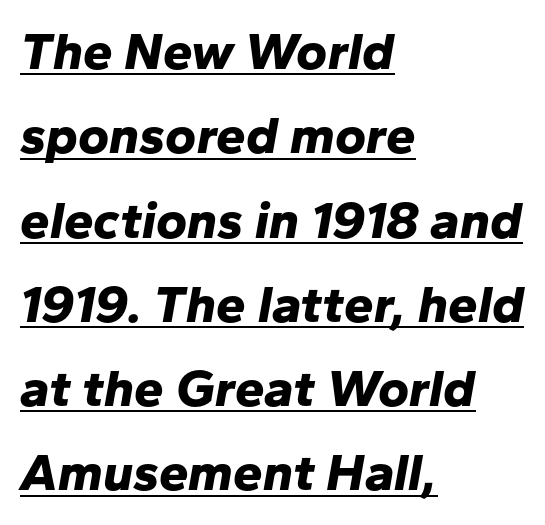
Does a line run under the words? Yes, clearly. The rows are spaced the way most documents space them. Is the type slanted? Yes — the strokes lean at a clear angle. Its strokes are broad and dark, the hallmark of bold type. Varying glyph widths throughout — classic text-font behaviour. Compared with typical body copy, the letter spacing here is the same.
